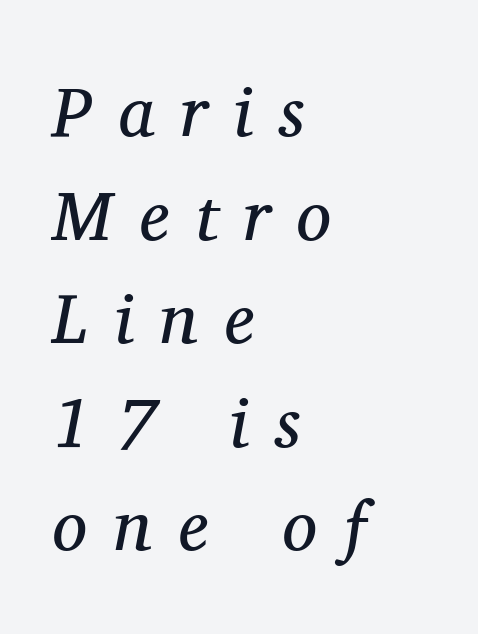
{"serif": "yes", "italic": "yes", "lean": "right", "slant_degrees": 11, "bold": "no", "weight": "regular", "width": "normal", "stroke_contrast": "medium", "x_height": "medium", "monospaced": "no", "underline": "no", "align": "left", "line_spacing": "normal", "line_spacing_ratio": 1.48, "letter_spacing": "wide", "letter_spacing_em": 0.38, "glyph_px": 70}
